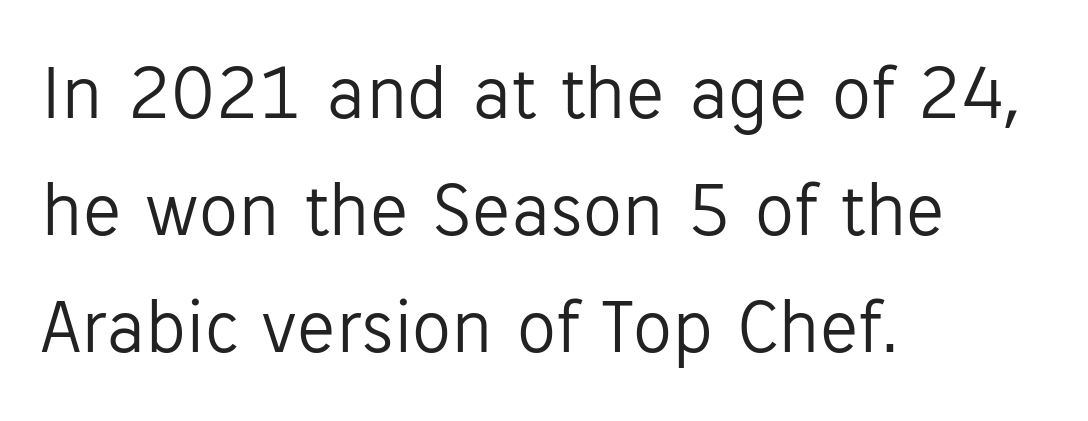
Rows of type keep a routine distance in the vertical direction. Is this a sans? Yes — the strokes have no serifs. Spacing between characters is what you'd get straight out of the box. Each line starts at the same left margin while the right side varies.
